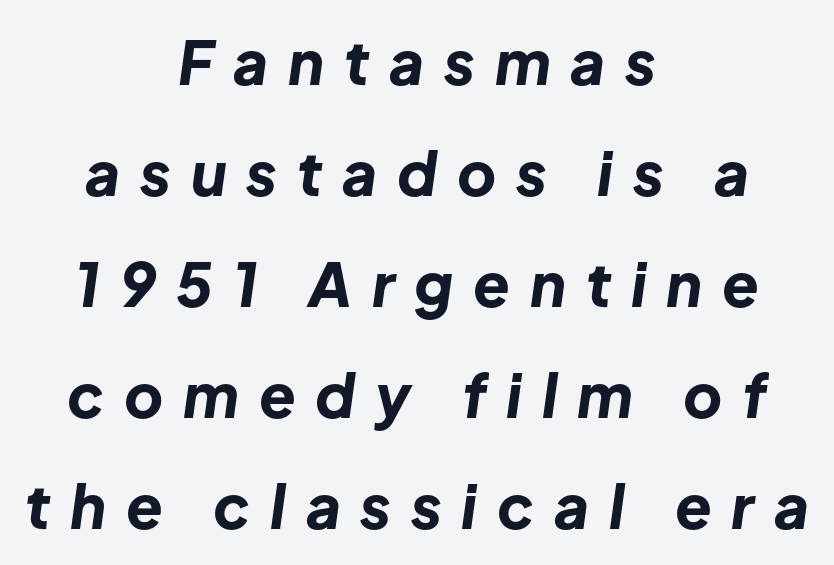
Caption: expanded tracking, letters set apart. The whitespace from short lines is split evenly between both sides. It's the slanting kind of type. Words float on clear page, feet unadorned. Bold? Absolutely — the strokes are thick and heavy. Varying glyph widths throughout — classic text-font behaviour.
